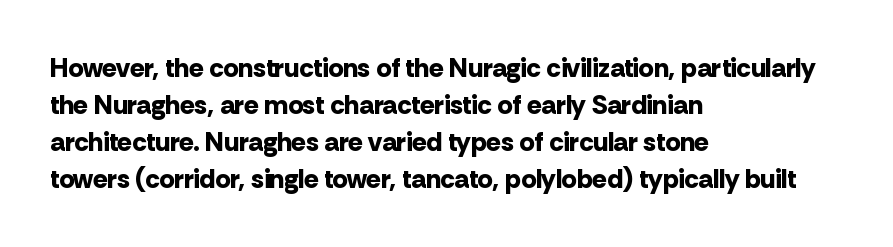
Every character sits straight up, as roman type does. Words appear dense and cohesive because spacing is normal. On the weight axis this lands at bold, roughly 700. In terms of leading, this rendering sits right in the middle.
